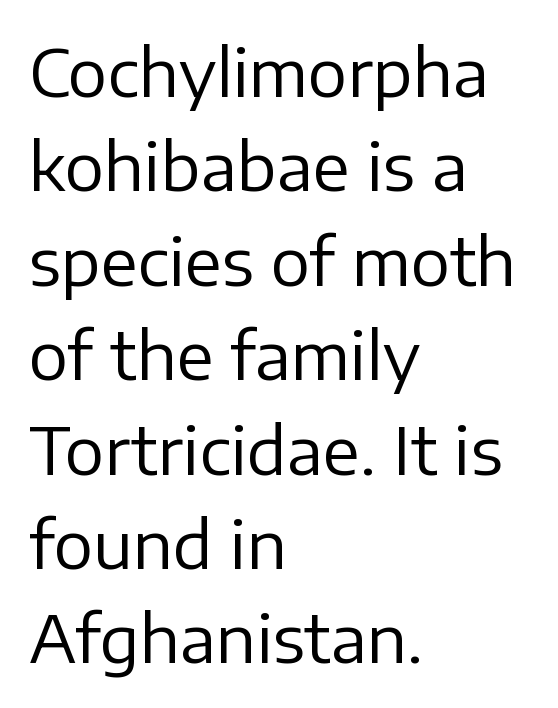
The glyphs are unaccompanied by any horizontal stroke below them. Summary of vertical rhythm: regular, with standard interline spacing. Note the varied advance widths — an 'i' is clearly narrower than an 'm'. You could call the tracking neutral — neither tight nor loose. The typesetter chose a ragged-right arrangement here. The typeface chosen for these lines omits serifs.
